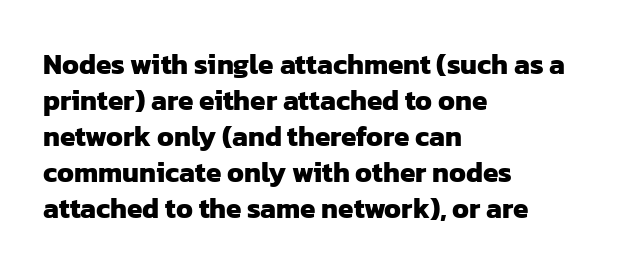
{"serif": "no", "bold": "yes", "weight": "heavy", "width": "normal", "stroke_contrast": "low", "x_height": "medium", "monospaced": "no", "underline": "no", "align": "left", "line_spacing": "normal", "line_spacing_ratio": 1.29, "letter_spacing": "normal", "letter_spacing_em": 0.0, "glyph_px": 28}
